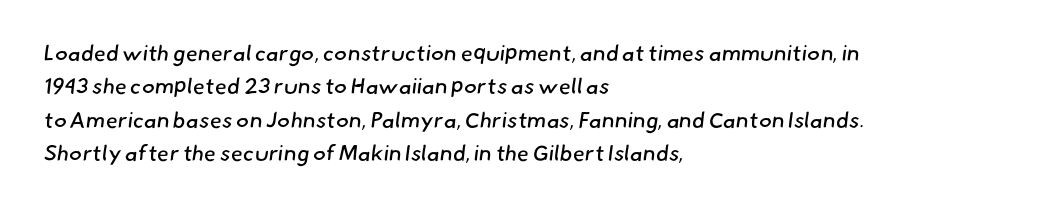
Q: Is the text bold? A: No.
Q: Is the text underlined? A: No.
Q: How is the paragraph aligned? A: Left-aligned.
Q: Is the spacing between letters normal or unusually wide? A: Normal.
Q: Is the spacing between lines tight, normal or loose? A: Normal.
